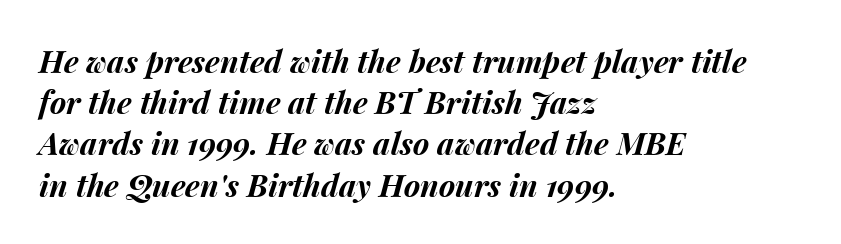
Q: Is the text bold? A: Yes.
Q: Is the text italic (slanted)? A: Yes, it leans right by about 15 degrees.
Q: Is the text underlined? A: No.
Q: How is the paragraph aligned? A: Left-aligned.
Q: Is the spacing between letters normal or unusually wide? A: Normal.
Q: Is the spacing between lines tight, normal or loose? A: Normal.
Q: Width (condensed, normal, or wide)? A: Normal.
Q: Stroke contrast? A: Medium.
Q: x-height? A: Medium.
Q: Monospaced? A: No.
